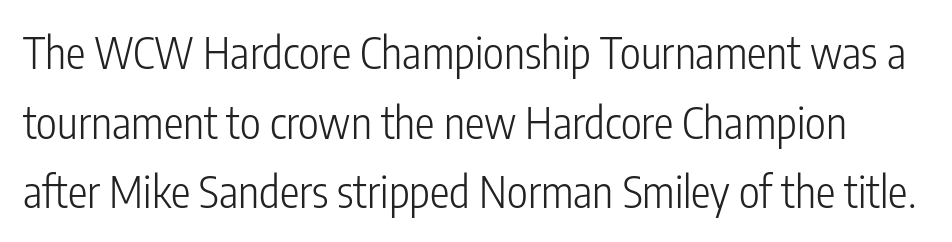
No letter is thick-stroked: the sample isn't bold. The horizontal fit of the characters is conventional and even. This sample keeps an unexceptional amount of space between lines. The designer went with a sans here, leaving each stem footless. Varying glyph widths throughout — classic text-font behaviour.
